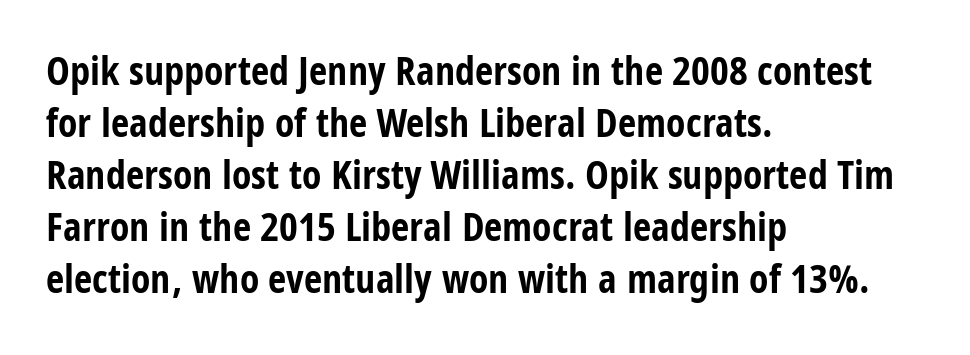
Q: Is the text bold? A: Yes.
Q: Is the text italic (slanted)? A: No, it is upright.
Q: Is the typeface a serif or a sans-serif typeface? A: Sans-serif.
Q: Is the text underlined? A: No.
Q: How is the paragraph aligned? A: Left-aligned.
Q: Is the spacing between letters normal or unusually wide? A: Normal.
Q: Is the spacing between lines tight, normal or loose? A: Normal.
Q: Width (condensed, normal, or wide)? A: Condensed.
Q: Stroke contrast? A: Low.
Q: x-height? A: Large.
Q: Monospaced? A: No.
